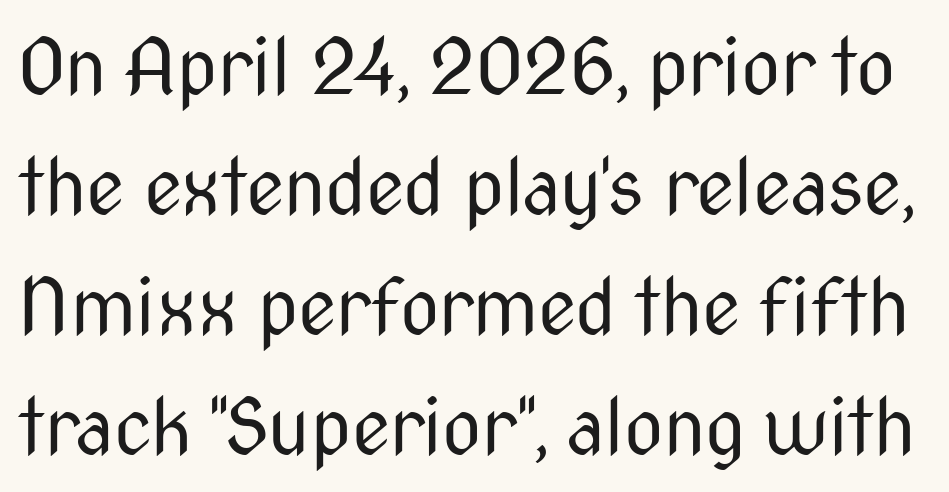
Q: Is the text bold? A: No.
Q: Is the text italic (slanted)? A: No, it is upright.
Q: Is the typeface a serif or a sans-serif typeface? A: Sans-serif.
Q: Is the text underlined? A: No.
Q: Is the spacing between letters normal or unusually wide? A: Normal.
Q: Is the spacing between lines tight, normal or loose? A: Normal.
Q: Width (condensed, normal, or wide)? A: Condensed.
Q: Stroke contrast? A: Medium.
Q: x-height? A: Medium.
Q: Monospaced? A: No.
